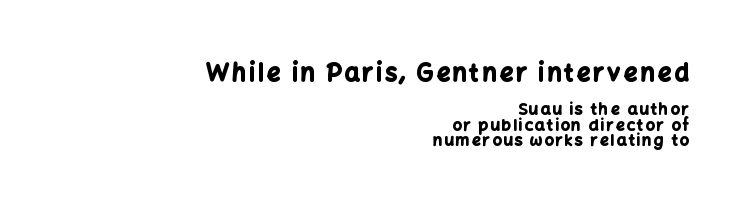
The gap between lines stays unmarked. Each new line begins almost immediately beneath the previous one. The rag falls on the left side of this text block. A roman cut, with each character standing at attention. A full-strength bold gives these letters their thick strokes.
